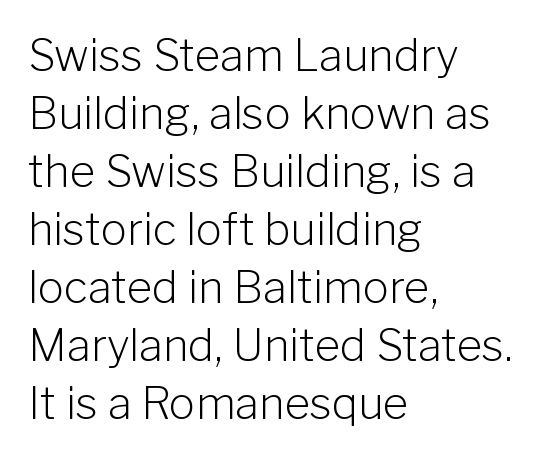
Proportional: the letters do not fall into vertical columns. The leading is moderate, giving the passage an even texture. Is the stroke heavy? The answer is a plain regular-or-lighter. The type is set solid horizontally, with unmodified tracking. Type without underlining.
